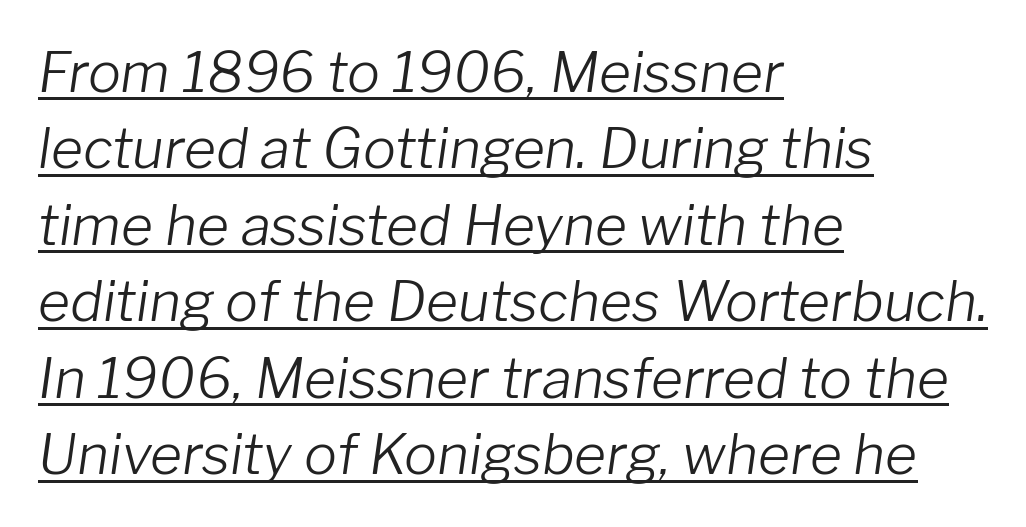
The image shows 55 px light type, italic (leaning right); set left-aligned, normal line spacing (1.39x), normal letter spacing, underlined; low stroke contrast and a medium x-height.
